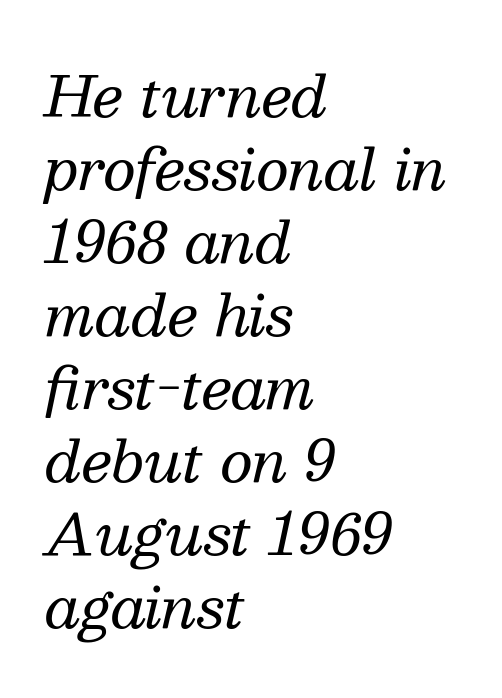
{"serif": "yes", "italic": "yes", "lean": "right", "slant_degrees": 13, "bold": "no", "weight": "regular", "width": "normal", "stroke_contrast": "medium", "x_height": "medium", "monospaced": "no", "underline": "no", "align": "left", "line_spacing": "normal", "line_spacing_ratio": 1.28, "letter_spacing": "normal", "letter_spacing_em": 0.0, "glyph_px": 57}
